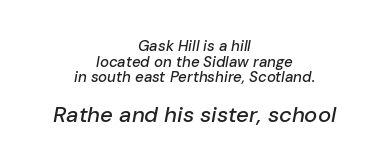
Q: Is the text italic (slanted)? A: Yes, it leans right by about 10 degrees.
Q: Is the text underlined? A: No.
Q: How is the paragraph aligned? A: Centered.
Q: Is the spacing between letters normal or unusually wide? A: Normal.
Q: Is the spacing between lines tight, normal or loose? A: Tight.
Q: Which block of text is set in a larger size, the first (top) or the second (bottom)? A: The second (bottom) one.
